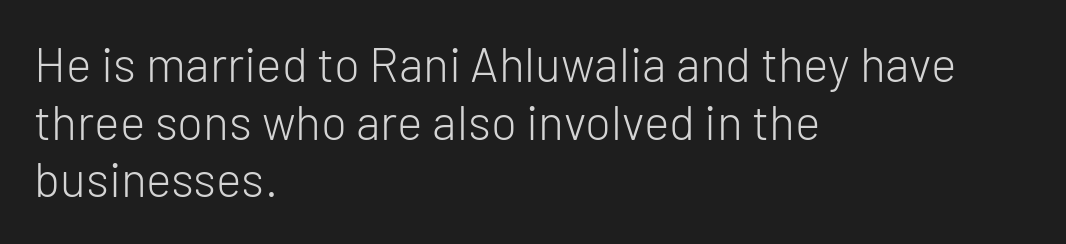
These lines are rendered in a variable-pitch font. The characters are drawn with everyday or finer stroke widths. Just letters on the line, the space beneath them empty. Typeset ragged right — the left edge is the straight one. In terms of letterspacing, this is plain default setting.
